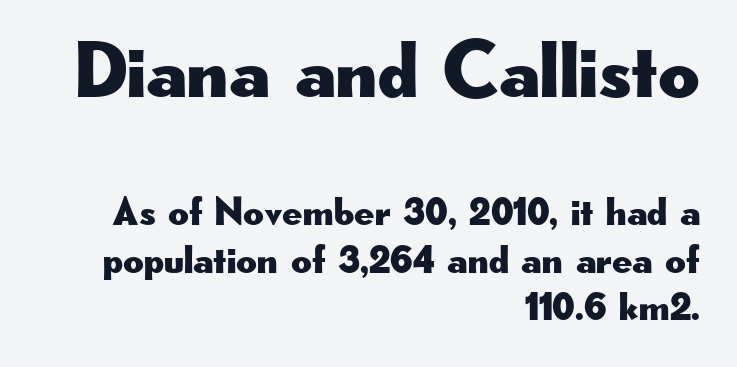
The image shows 80 px wide sans-serif type, upright; set right-aligned, line spacing 1.18x, normal letter spacing, not underlined; the first (top) block is 2.0x larger; low stroke contrast and a small x-height.
